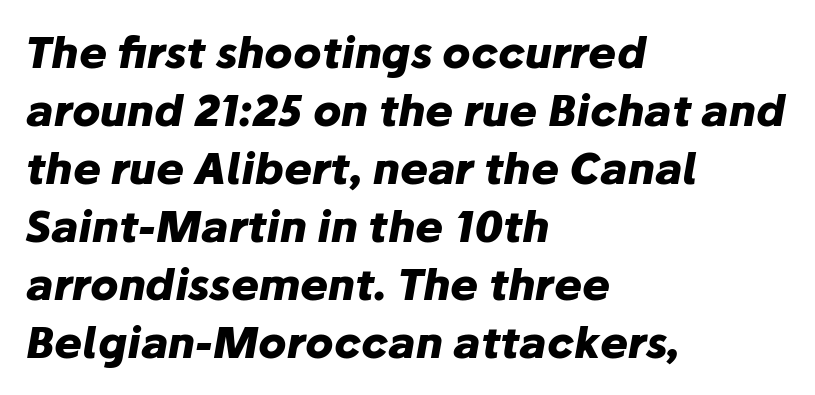
The image shows 42 px heavy type, italic (leaning right); set left-aligned, normal line spacing (1.38x), normal letter spacing, not underlined; low stroke contrast and a medium x-height.
